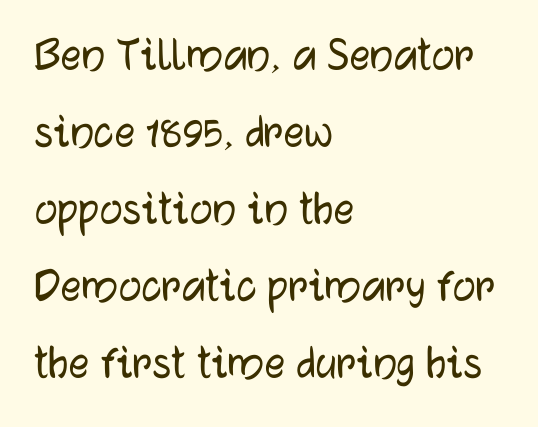
{"serif": "no", "italic": "no", "width": "normal", "stroke_contrast": "low", "x_height": "medium", "monospaced": "no", "underline": "no", "align": "left", "line_spacing": "normal", "line_spacing_ratio": 1.51, "letter_spacing": "normal", "letter_spacing_em": 0.0, "glyph_px": 51}
